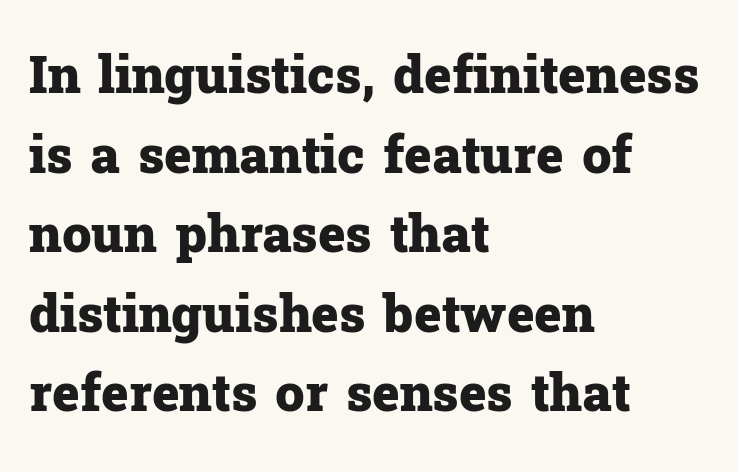
{"serif": "yes", "italic": "no", "bold": "yes", "weight": "heavy", "width": "normal", "stroke_contrast": "low", "x_height": "medium", "monospaced": "no", "underline": "no", "align": "left", "line_spacing": "normal", "line_spacing_ratio": 1.53, "letter_spacing": "normal", "letter_spacing_em": 0.0, "glyph_px": 52}
